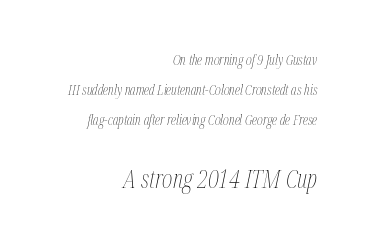
The font's italic variant was chosen for this text. If you measured baseline to baseline, you'd find a long distance. Default kerning and tracking; the words read as compact shapes. The following chunk of copy outweighs the initial chunk in type size. Check the space under the baseline: it is left empty. Stems and bowls with no extra thickness — not bold.
